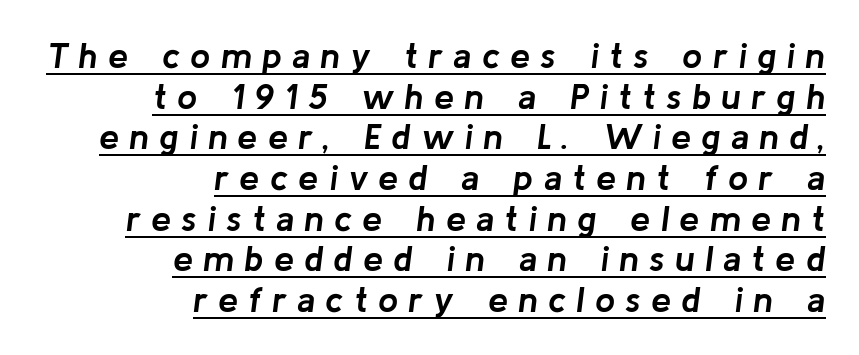
The rendering applies a slant to the glyphs. These lines are set flush right with a ragged left edge. Students, this is bold: see how much ink each stroke carries. Whoever set this chose condensed vertical rhythm over breathing room.
